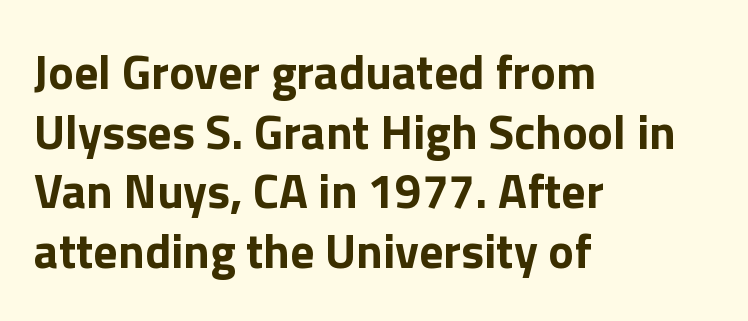
Posture: vertical. Is this a fixed-width face? No — the glyphs have proportional, varying widths. Look at the bottom of the vertical strokes: they stop flat, with no serifs. Does the weight exceed regular? Yes, all the way to bold. The words here are not underlined.
